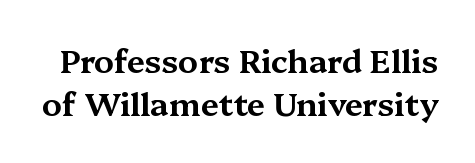
Q: Is the text italic (slanted)? A: No, it is upright.
Q: Is the typeface a serif or a sans-serif typeface? A: Serif.
Q: Is the text underlined? A: No.
Q: Is the spacing between letters normal or unusually wide? A: Normal.
Q: Is the spacing between lines tight, normal or loose? A: Normal.
Q: Width (condensed, normal, or wide)? A: Wide.
Q: Stroke contrast? A: Medium.
Q: x-height? A: Medium.
Q: Monospaced? A: No.
